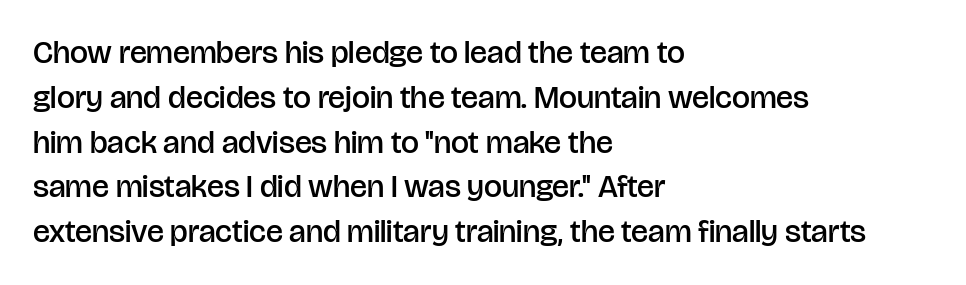
Stroke thickness is moderately raised; the sample reads as semibold. The line-height multiplier appears to be the usual default. Observe the ordinary spacing: letters are neighbours, not strangers. The text block is weighted toward the left margin, trailing off unevenly rightward. Letters rest on an invisible, unmarked baseline.
